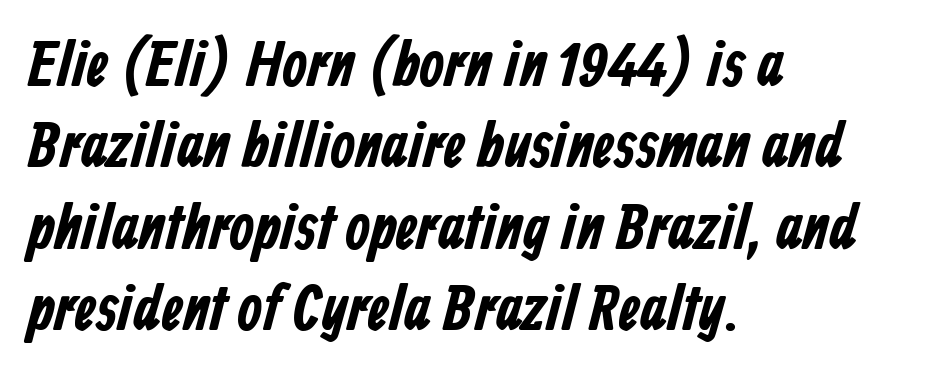
Honestly, there is no underline to notice here at all. Whoever set this chose a conventional vertical rhythm. Tracking here is standard; glyphs follow each other at the usual distance. Every row of glyphs begins at an identical x-position on the left. The rendering uses natural spacing where letterforms have individual widths. Thick stems and heavy bowls — unmistakably bold.
